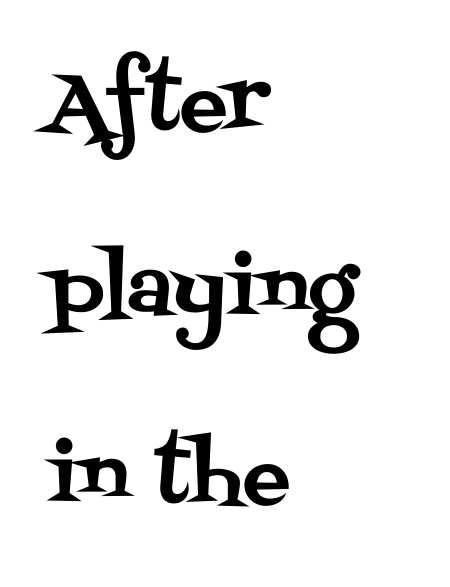
Do the characters align in a grid? No, the font is proportional. The face used here is seriffed, in the tradition of book romans. One glance says open: line gaps are wider than usual. Students, note that the glyphs here touch the page at normal intervals. Every character sits straight up, as roman type does.
